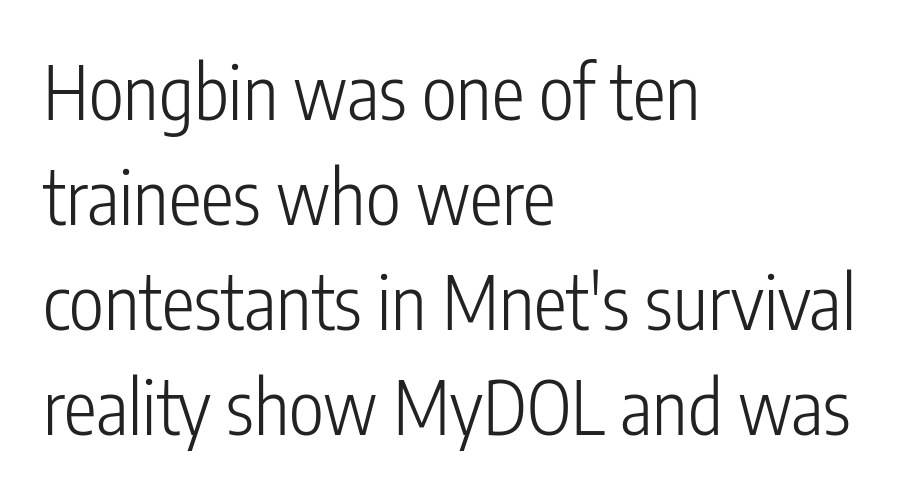
The image shows 74 px light, condensed sans-serif type, upright; set left-aligned, normal line spacing (1.42x), normal letter spacing, not underlined; low stroke contrast and a medium x-height.
